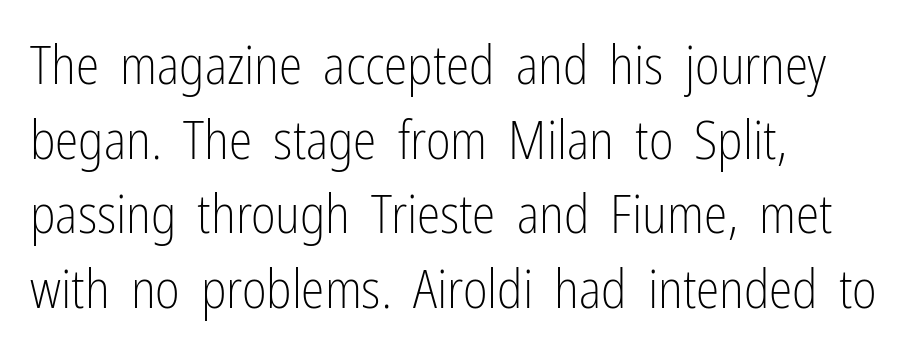
{"serif": "no", "italic": "no", "bold": "no", "weight": "light", "width": "condensed", "stroke_contrast": "low", "x_height": "medium", "monospaced": "no", "underline": "no", "align": "left", "line_spacing": "normal", "line_spacing_ratio": 1.41, "letter_spacing": "normal", "letter_spacing_em": 0.0, "glyph_px": 53}
